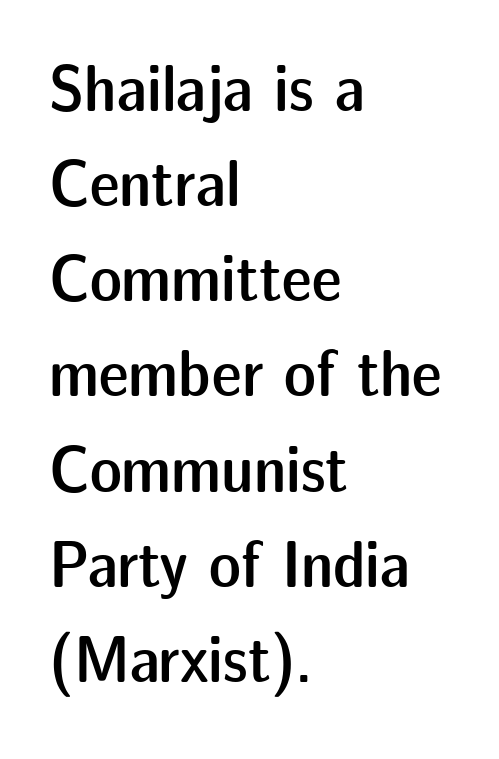
Q: Is the text bold? A: Semi-bold.
Q: Is the text italic (slanted)? A: No, it is upright.
Q: Is the typeface a serif or a sans-serif typeface? A: Sans-serif.
Q: Is the text underlined? A: No.
Q: How is the paragraph aligned? A: Left-aligned.
Q: Is the spacing between letters normal or unusually wide? A: Normal.
Q: Is the spacing between lines tight, normal or loose? A: Normal.
Q: Width (condensed, normal, or wide)? A: Normal.
Q: Stroke contrast? A: Low.
Q: x-height? A: Medium.
Q: Monospaced? A: No.
